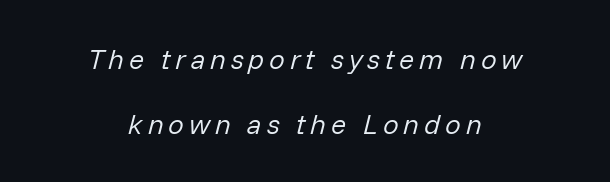
The text block is weighted toward neither margin, spreading evenly from the middle. Reading down the column, the eye jumps a long way to each next line. The passage shown is not underscored anywhere. A typesetter would call this proportional, since set widths differ per character.
